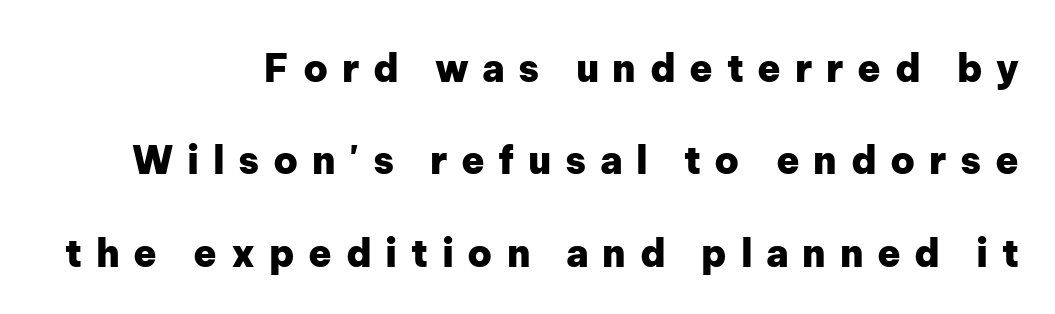
Words float on clear page, feet unadorned. Summary of weight: heavy, a full bold. Here the designer chose a conventional face with non-uniform glyph widths. The passage shown is typeset with a sans-serif family.
